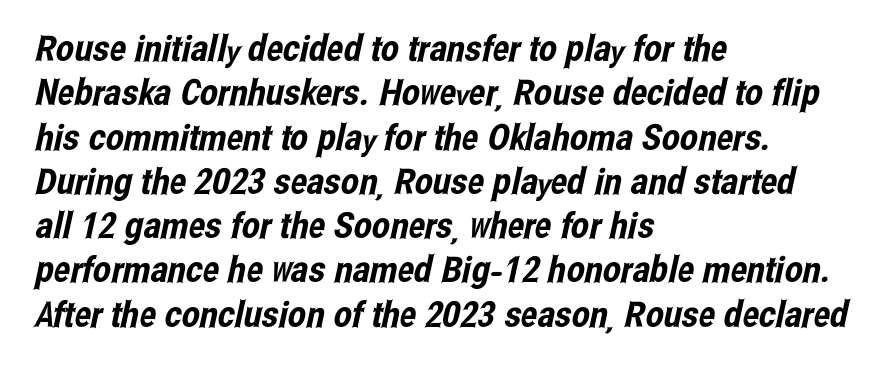
Q: Is the typeface a serif or a sans-serif typeface? A: Sans-serif.
Q: Is the text underlined? A: No.
Q: How is the paragraph aligned? A: Left-aligned.
Q: Is the spacing between letters normal or unusually wide? A: Normal.
Q: Width (condensed, normal, or wide)? A: Condensed.
Q: Stroke contrast? A: Low.
Q: x-height? A: Medium.
Q: Monospaced? A: No.
